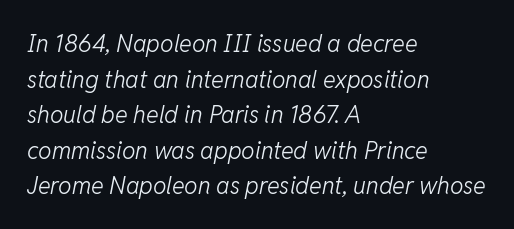
{"italic": "yes", "lean": "right", "slant_degrees": 11, "bold": "no", "underline": "no", "align": "left", "line_spacing": "normal", "line_spacing_ratio": 1.48, "letter_spacing": "normal", "letter_spacing_em": 0.0, "glyph_px": 24}
